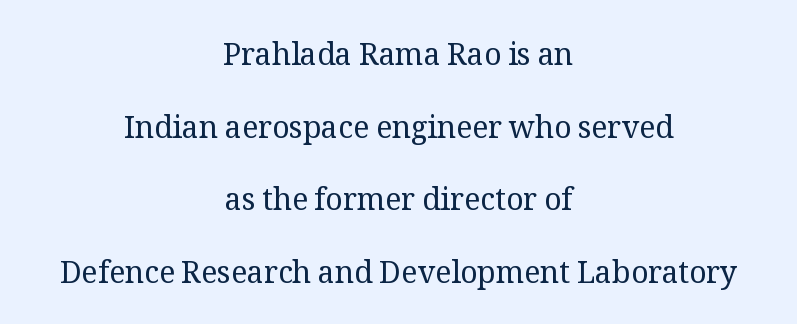
The image shows 30 px regular-weight serif type, upright; set centered, loose line spacing (2.42x), normal letter spacing, not underlined; medium stroke contrast and a medium x-height.
